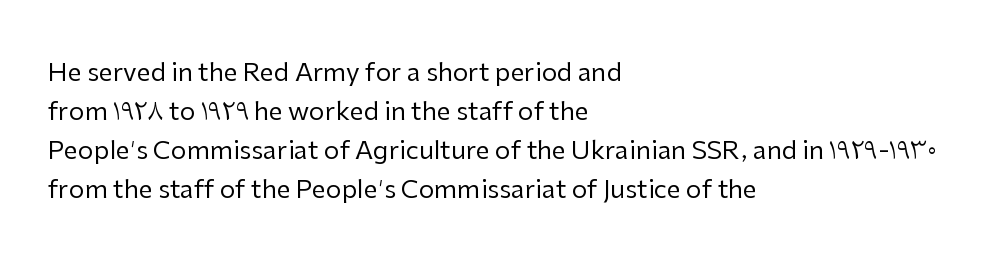
The space between consecutive lines is moderate. In terms of letterspacing, this is plain default setting. This rendering features lettering with no underline. Is the stroke heavy? The answer is a plain regular-or-lighter.
